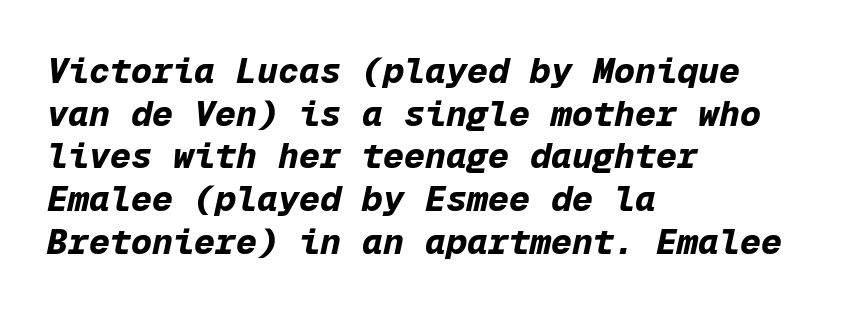
The image shows 35 px bold type, italic (leaning right), monospaced; set left-aligned, line spacing 1.22x, normal letter spacing, not underlined; low stroke contrast and a medium x-height.
